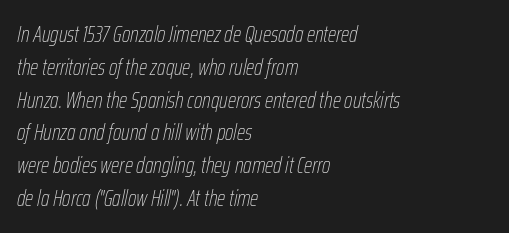
Nothing unusual about the tracking: characters are spaced as the font intends. This reads as an unemphasized weight, regular at the heaviest. The paragraph shown leans on its left margin. Does the lettering tilt? It does — this is italic. Reading down the column, the eye jumps a familiar distance to each next line.
